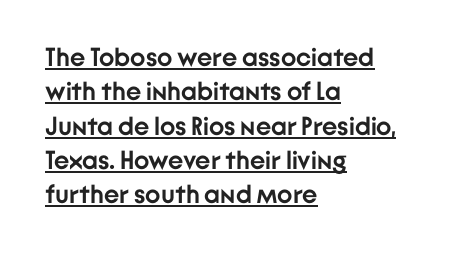
Line beginnings align vertically; line endings do not. The line-height multiplier appears to be the usual default. Characters remain perfectly vertical along every line. The passage shown has conventional tracking throughout.
